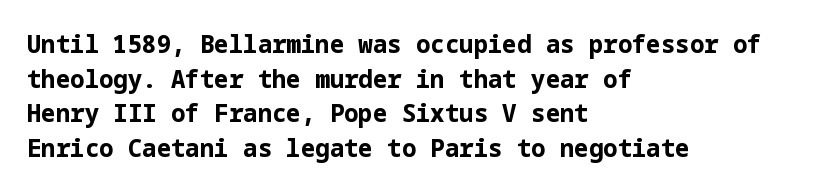
Q: Is the text bold? A: Yes.
Q: Is the text italic (slanted)? A: No, it is upright.
Q: Is the text underlined? A: No.
Q: How is the paragraph aligned? A: Left-aligned.
Q: Is the spacing between letters normal or unusually wide? A: Normal.
Q: Is the spacing between lines tight, normal or loose? A: Normal.
